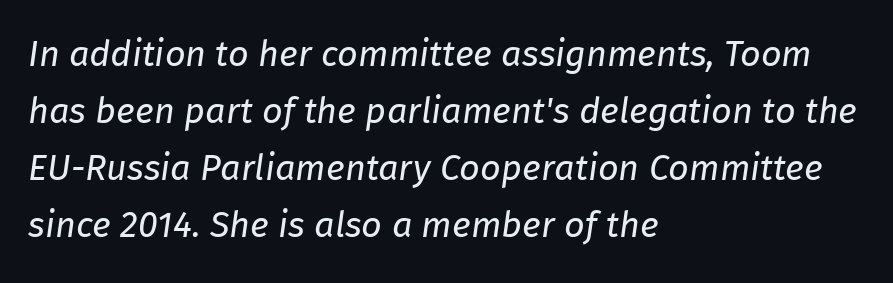
The image shows 36 px regular-weight type, italic (leaning right); set left-aligned, normal line spacing (1.58x), normal letter spacing, not underlined; low stroke contrast and a medium x-height.
